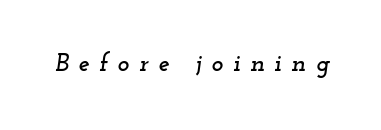
Q: Is the text italic (slanted)? A: Yes, it leans right by about 12 degrees.
Q: Is the text underlined? A: No.
Q: Is the spacing between letters normal or unusually wide? A: Unusually wide.
